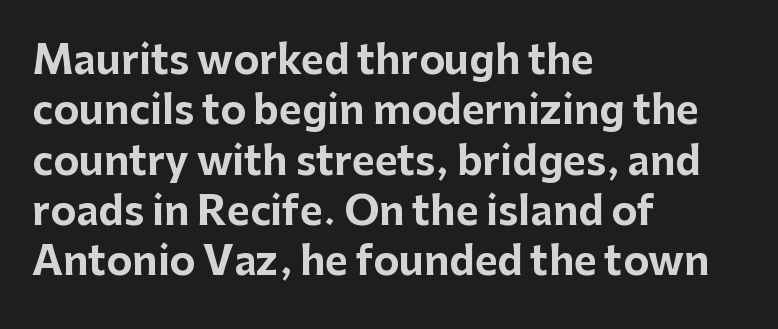
Q: Is the text bold? A: Yes.
Q: Is the text italic (slanted)? A: No, it is upright.
Q: Is the typeface a serif or a sans-serif typeface? A: Sans-serif.
Q: Is the text underlined? A: No.
Q: How is the paragraph aligned? A: Left-aligned.
Q: Is the spacing between letters normal or unusually wide? A: Normal.
Q: Is the spacing between lines tight, normal or loose? A: Normal.
Q: Width (condensed, normal, or wide)? A: Normal.
Q: Stroke contrast? A: Low.
Q: x-height? A: Medium.
Q: Monospaced? A: No.
